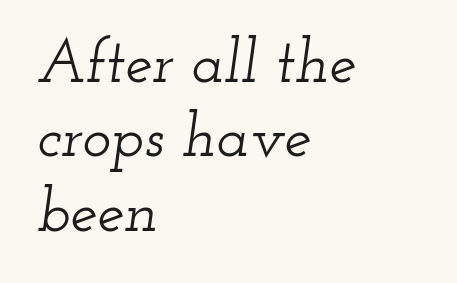
Q: Is the text italic (slanted)? A: Yes, it leans right by about 12 degrees.
Q: Is the typeface a serif or a sans-serif typeface? A: Serif.
Q: Is the text underlined? A: No.
Q: How is the paragraph aligned? A: Left-aligned.
Q: Is the spacing between letters normal or unusually wide? A: Normal.
Q: Width (condensed, normal, or wide)? A: Wide.
Q: Stroke contrast? A: Low.
Q: x-height? A: Small.
Q: Monospaced? A: No.
